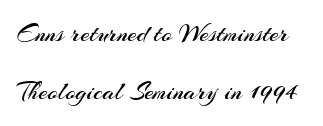
{"bold": "no", "underline": "no", "line_spacing": "loose", "line_spacing_ratio": 2.22, "letter_spacing": "normal", "letter_spacing_em": 0.0, "glyph_px": 26}
